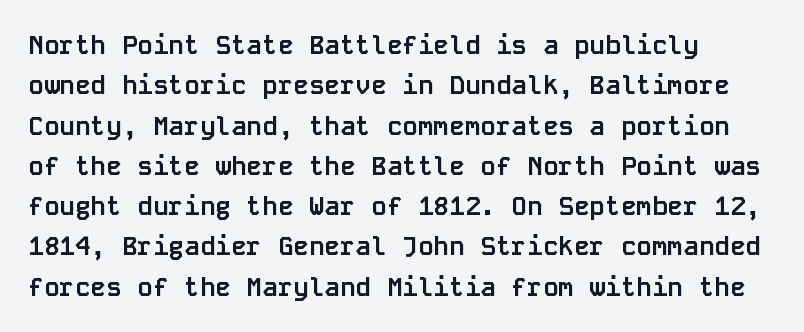
Q: Is the text bold? A: Yes.
Q: Is the text italic (slanted)? A: No, it is upright.
Q: Is the text underlined? A: No.
Q: How is the paragraph aligned? A: Left-aligned.
Q: Is the spacing between letters normal or unusually wide? A: Normal.
Q: Is the spacing between lines tight, normal or loose? A: Normal.
